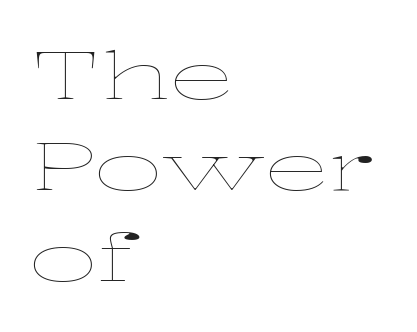
Q: Is the text bold? A: No.
Q: Is the text italic (slanted)? A: No, it is upright.
Q: Is the text underlined? A: No.
Q: How is the paragraph aligned? A: Left-aligned.
Q: Is the spacing between letters normal or unusually wide? A: Normal.
Q: Is the spacing between lines tight, normal or loose? A: Normal.
Q: Width (condensed, normal, or wide)? A: Wide.
Q: Stroke contrast? A: Low.
Q: x-height? A: Medium.
Q: Monospaced? A: No.
